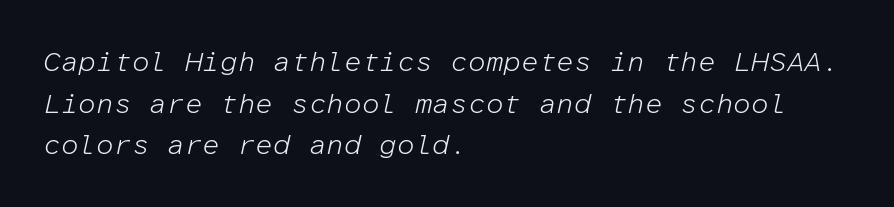
Q: Is the text bold? A: No.
Q: Is the text italic (slanted)? A: Yes, it leans right by about 12 degrees.
Q: Is the text underlined? A: No.
Q: How is the paragraph aligned? A: Left-aligned.
Q: Is the spacing between letters normal or unusually wide? A: Normal.
Q: Is the spacing between lines tight, normal or loose? A: Normal.
Q: Width (condensed, normal, or wide)? A: Normal.
Q: Stroke contrast? A: Low.
Q: x-height? A: Medium.
Q: Monospaced? A: Yes.
